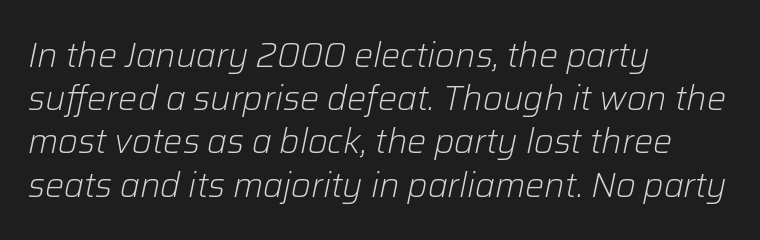
Q: Is the text bold? A: No.
Q: Is the text italic (slanted)? A: Yes, it leans right by about 12 degrees.
Q: Is the text underlined? A: No.
Q: How is the paragraph aligned? A: Left-aligned.
Q: Is the spacing between letters normal or unusually wide? A: Normal.
Q: Is the spacing between lines tight, normal or loose? A: Normal.
Q: Width (condensed, normal, or wide)? A: Normal.
Q: Stroke contrast? A: Low.
Q: x-height? A: Medium.
Q: Monospaced? A: No.
